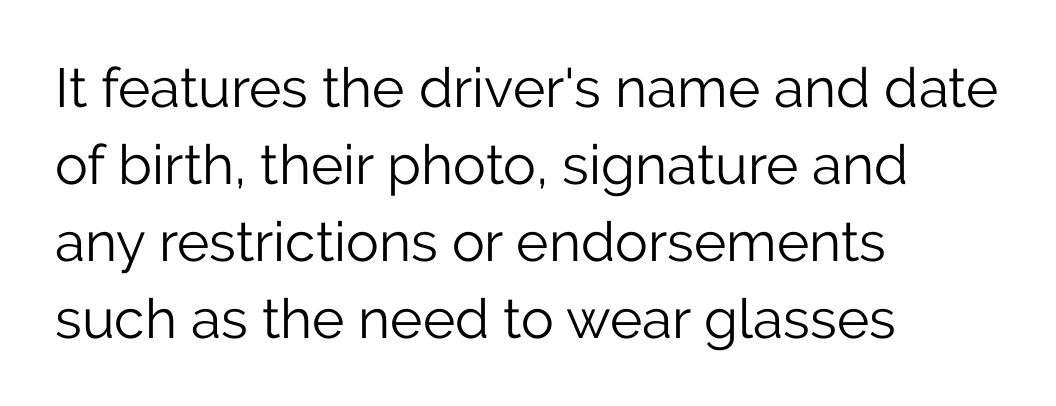
{"serif": "no", "italic": "no", "bold": "no", "weight": "light", "width": "normal", "stroke_contrast": "low", "x_height": "medium", "monospaced": "no", "underline": "no", "align": "left", "line_spacing": "normal", "line_spacing_ratio": 1.4, "letter_spacing": "normal", "letter_spacing_em": 0.0, "glyph_px": 55}
